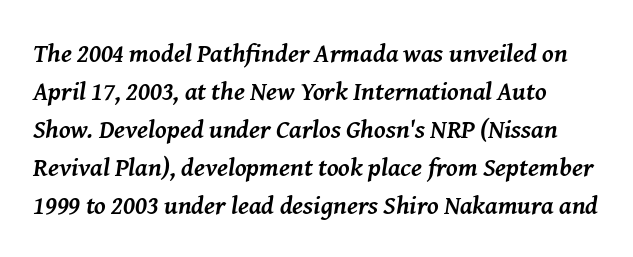
The image shows 26 px bold type, italic (leaning right); set normal line spacing (1.46x), normal letter spacing, not underlined.
